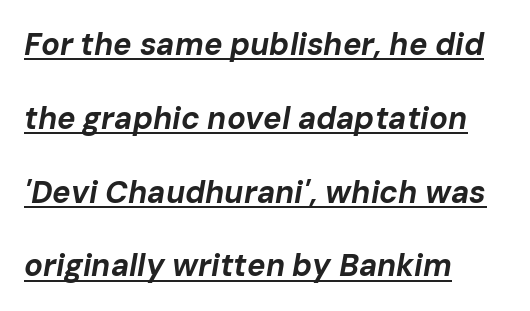
Q: Is the text bold? A: Yes.
Q: Is the text italic (slanted)? A: Yes, it leans right by about 10 degrees.
Q: Is the text underlined? A: Yes.
Q: How is the paragraph aligned? A: Left-aligned.
Q: Is the spacing between letters normal or unusually wide? A: Normal.
Q: Is the spacing between lines tight, normal or loose? A: Loose.
Q: Width (condensed, normal, or wide)? A: Normal.
Q: Stroke contrast? A: Low.
Q: x-height? A: Medium.
Q: Monospaced? A: No.
